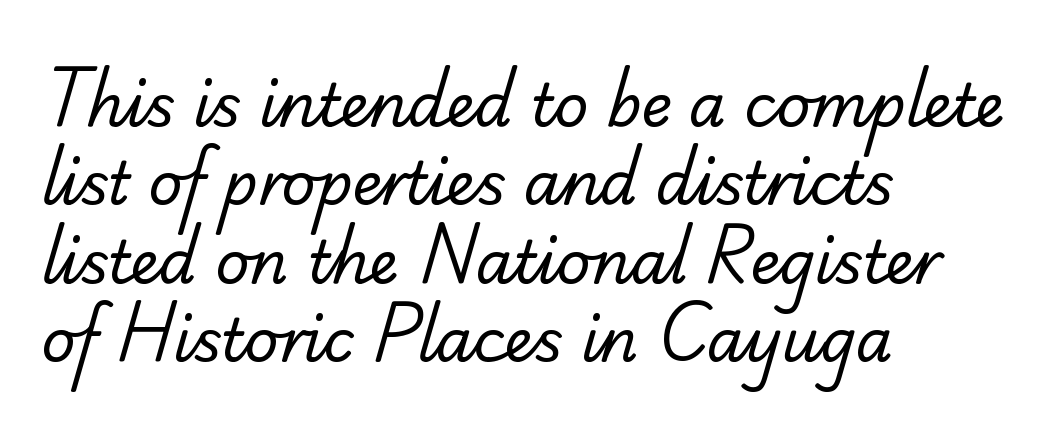
Here the designer chose a conventional face with non-uniform glyph widths. The passage is arranged the way most books set body copy — flush left. A bare baseline throughout the passage. Is the type heavy? It reads as light-to-regular instead.
